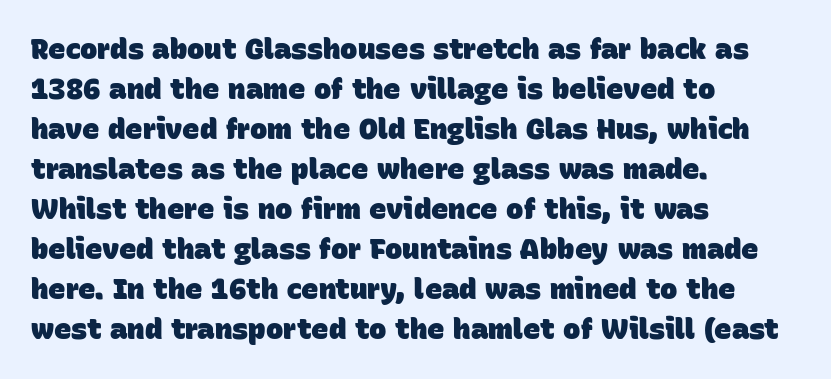
Are there feet on the stems? There aren't — it's a sans. Rows of type keep a routine distance in the vertical direction. Set as a true bold cut, around the 700 mark. Line beginnings align vertically; line endings do not. The gap between lines stays unmarked.
